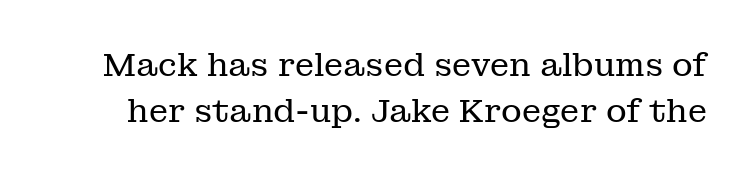
Q: Is the text bold? A: No.
Q: Is the text italic (slanted)? A: No, it is upright.
Q: Is the typeface a serif or a sans-serif typeface? A: Serif.
Q: Is the text underlined? A: No.
Q: Is the spacing between letters normal or unusually wide? A: Normal.
Q: Is the spacing between lines tight, normal or loose? A: Normal.
Q: Width (condensed, normal, or wide)? A: Normal.
Q: Stroke contrast? A: Low.
Q: x-height? A: Medium.
Q: Monospaced? A: No.
